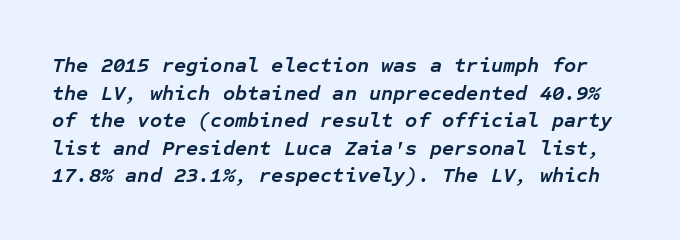
{"italic": "yes", "lean": "right", "slant_degrees": 12, "bold": "yes", "underline": "no", "line_spacing": "normal", "line_spacing_ratio": 1.31, "letter_spacing": "normal", "letter_spacing_em": 0.0, "glyph_px": 21}
